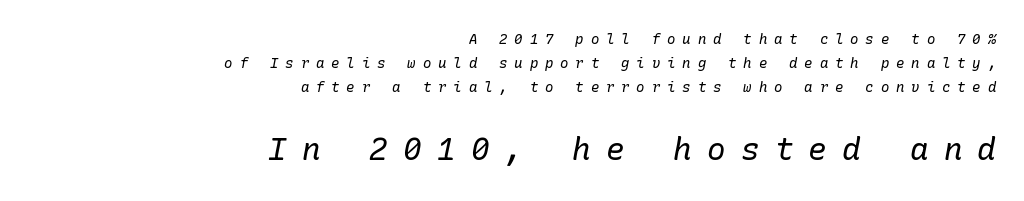
{"italic": "yes", "lean": "right", "slant_degrees": 10, "bold": "no", "weight": "regular", "width": "normal", "stroke_contrast": "low", "x_height": "medium", "underline": "no", "align": "right", "line_spacing_ratio": 1.72, "letter_spacing": "wide", "letter_spacing_em": 0.49, "larger_block": "second", "size_ratio": 2.21, "glyph_px": 31}
